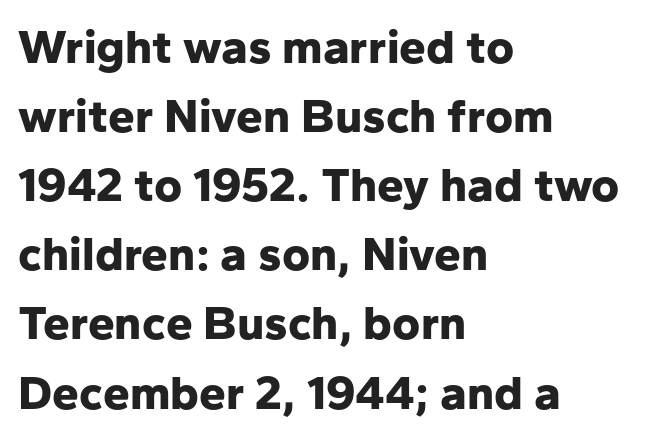
These lines were composed using upright roman letters. The rendering uses a moderate line-height, typical for paragraphs. The paragraph has a hard left edge and a soft right edge. Is the letter spacing exaggerated? No — it looks like the ordinary default. The sample has been set heavy, in full bold. Plain, unruled lines of type.
